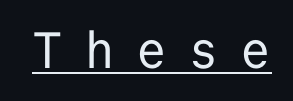
{"serif": "no", "italic": "no", "bold": "no", "weight": "regular", "width": "normal", "stroke_contrast": "low", "x_height": "medium", "monospaced": "yes", "underline": "yes", "letter_spacing": "wide", "letter_spacing_em": 0.42, "glyph_px": 51}
